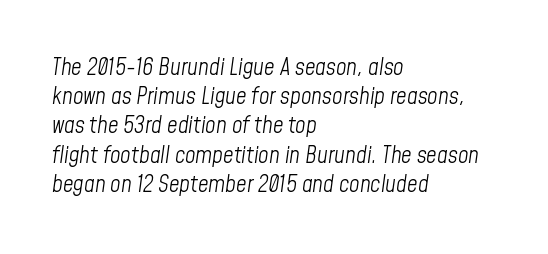
The image shows 23 px text type, italic (leaning right); set left-aligned, normal line spacing (1.27x), normal letter spacing, not underlined.
